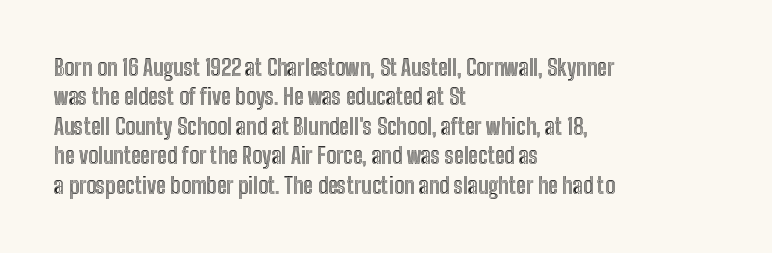
The image shows 22 px text type, upright; set left-aligned, normal line spacing (1.34x), normal letter spacing, not underlined.
